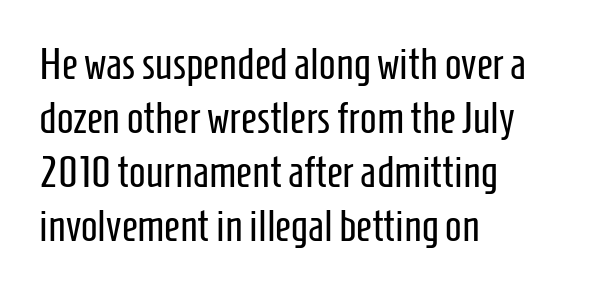
The image shows 44 px regular-weight, condensed sans-serif type, upright; set left-aligned, line spacing 1.23x, normal letter spacing, not underlined; low stroke contrast and a medium x-height.
